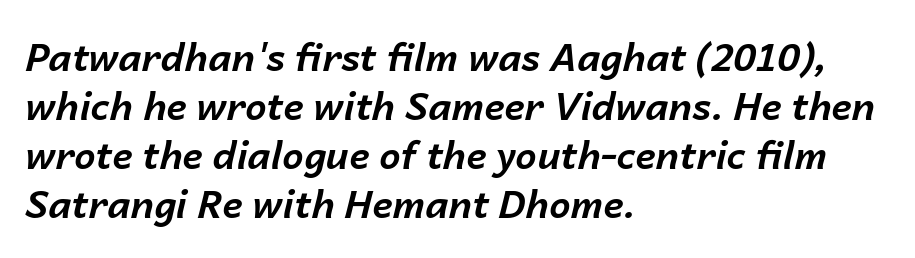
There's an unmistakable incline to the writing here. What's the leading like? Ordinary, nothing unusual. Lines of text with bare space underneath. Is the type bold? Yes — the strokes are clearly thick and heavy. Nothing unusual about the tracking: characters are spaced as the font intends.
